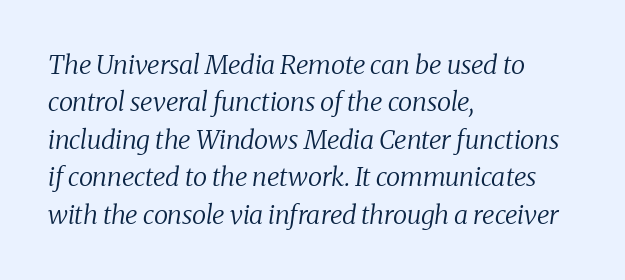
Leading matches the norm, producing a regular column. Every row of glyphs begins at an identical x-position on the left. If you drew a line through each stem, it would be angled. The font sits on the lighter half of the weight spectrum, regular included. A typesetter would call this zero additional tracking. Plain, unruled lines of type.
